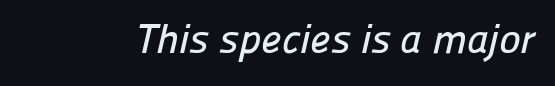
The image shows 41 px sans-serif type; set normal letter spacing, not underlined; low stroke contrast and a medium x-height.
